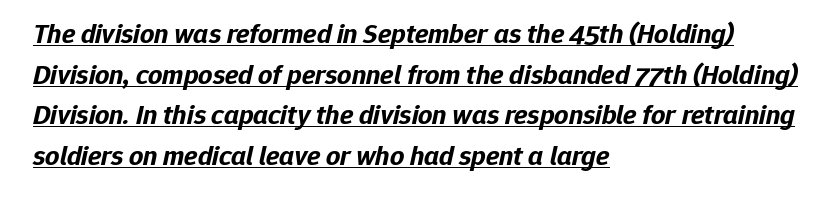
The image shows 28 px bold type, italic (leaning right); set left-aligned, normal line spacing (1.45x), normal letter spacing, underlined; low stroke contrast and a medium x-height.
